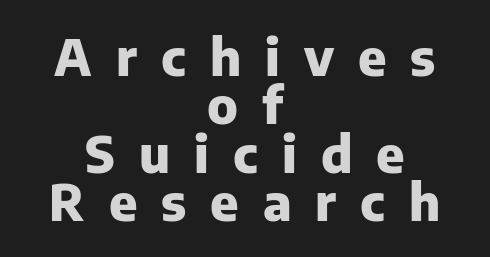
{"serif": "no", "italic": "no", "bold": "yes", "weight": "heavy", "width": "normal", "stroke_contrast": "low", "x_height": "medium", "monospaced": "no", "underline": "no", "align": "center", "line_spacing": "tight", "line_spacing_ratio": 0.97, "letter_spacing": "wide", "letter_spacing_em": 0.48, "glyph_px": 50}
